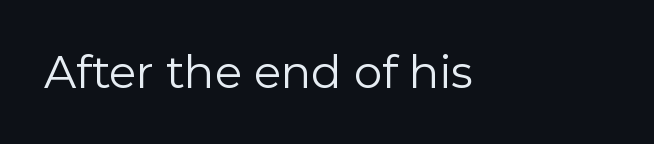
Look at the tracking — it's just the regular setting, nothing added. To sum up the face: it is a sans, with no serifs. Varying glyph widths throughout — classic text-font behaviour. Weight class: somewhere from thin through regular. Lines of text with bare space underneath.
